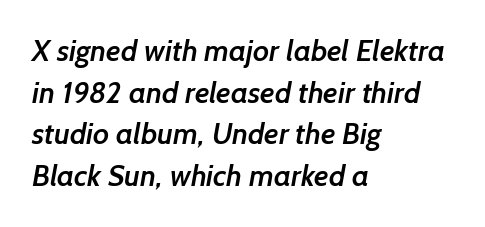
A typesetter would call this proportional, since set widths differ per character. There is no visible air inserted between adjacent glyphs. A somewhat darkened texture: the type is semibold rather than bold. Does the copy run flush right? No — it runs flush left.
